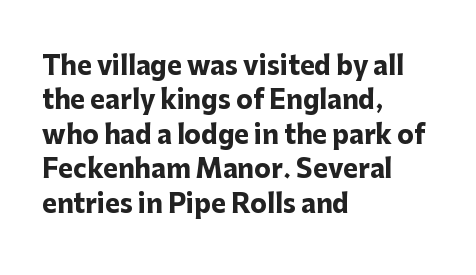
The image shows 25 px bold type, upright; set left-aligned, normal line spacing (1.38x), normal letter spacing, not underlined.
